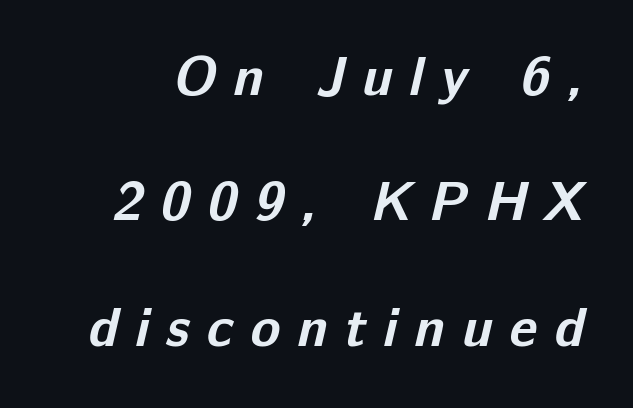
Is this a sans? Yes — the strokes have no serifs. Here the designer chose a conventional face with non-uniform glyph widths. Has an underline been added? It has not. On the weight axis this lands at bold, roughly 700. Line spacing here is loose.
